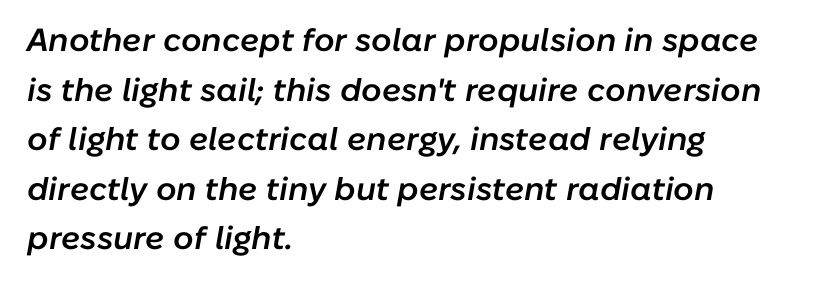
The lines in this sample share a left origin and differ only in where they stop. There's an unmistakable incline to the writing here. Decoration check: the copy has no underline. This sample has the flowing, uneven cadence of proportional lettering. Semibold letterforms, between regular and bold. The gaps between neighbouring characters are ordinary and unremarkable.
